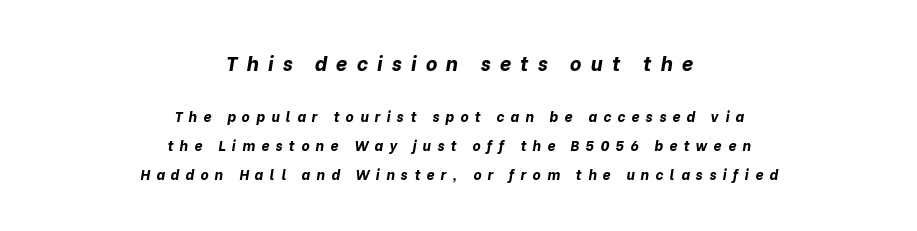
The paragraph has two soft edges and a firm central axis. Characters follow at a spacing far wider than the type designer built in. Strong, thick strokes mark this as bold type. The vertical gap from one line to the next is large. Quick note: underline off. It's the slanting kind of type.
